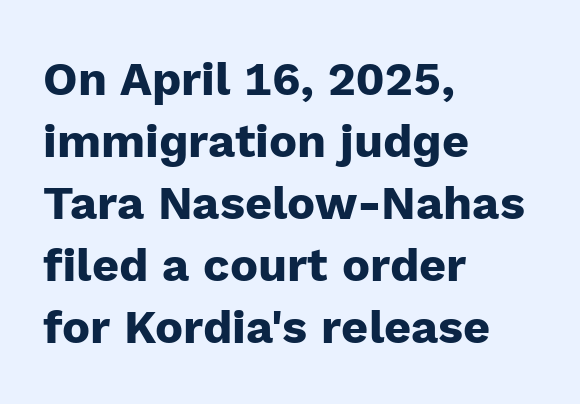
{"serif": "no", "italic": "no", "bold": "yes", "weight": "heavy", "width": "normal", "stroke_contrast": "low", "x_height": "medium", "monospaced": "no", "underline": "no", "align": "left", "line_spacing": "normal", "line_spacing_ratio": 1.32, "letter_spacing": "normal", "letter_spacing_em": 0.0, "glyph_px": 47}
